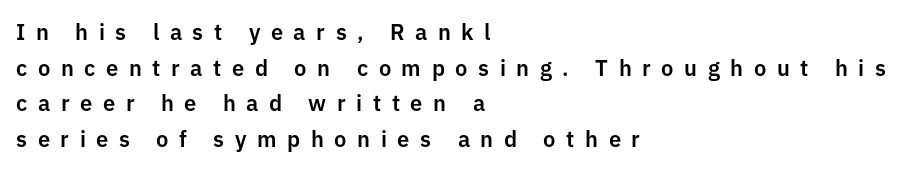
The image shows 22 px text type, upright; set left-aligned, normal line spacing (1.62x), unusually wide letter spacing (+0.48 em), not underlined.
